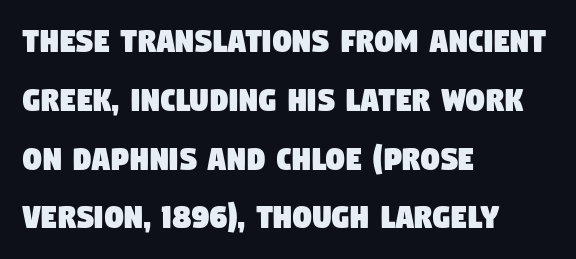
Any mark beneath the type? The region is blank. These lines stack with their left ends in a neat column. The face used here is proportionally spaced, like ordinary book or web type. Baseline-to-baseline distance is the conventional proportion of letter height. This sample uses a sans-serif face.
